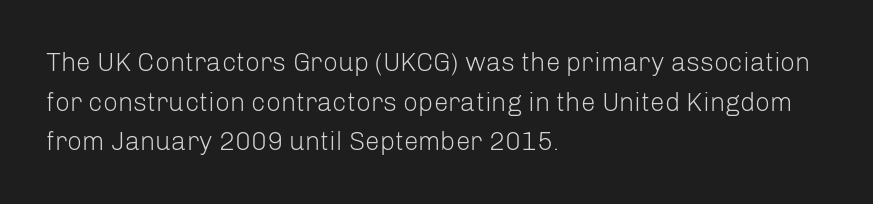
The block of text has a typical density, with ordinary space between rows. The line texture is even and compact thanks to regular tracking. Nothing heavy about these letters — not bold at all. Which margin do the lines hug? The left one — the right edge is uneven.
